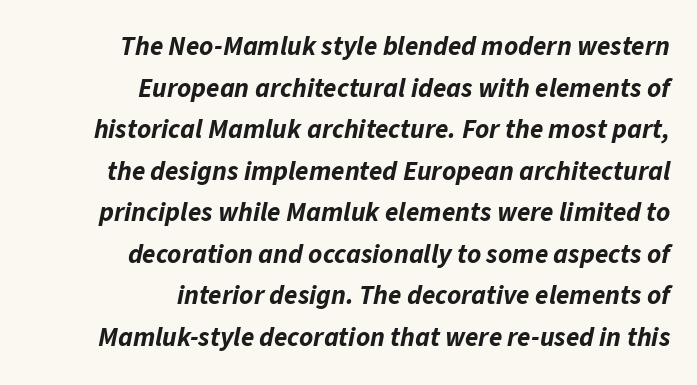
Q: Is the text bold? A: Yes.
Q: Is the text italic (slanted)? A: Yes, it leans right by about 11 degrees.
Q: Is the text underlined? A: No.
Q: How is the paragraph aligned? A: Right-aligned.
Q: Is the spacing between letters normal or unusually wide? A: Normal.
Q: Is the spacing between lines tight, normal or loose? A: Normal.
